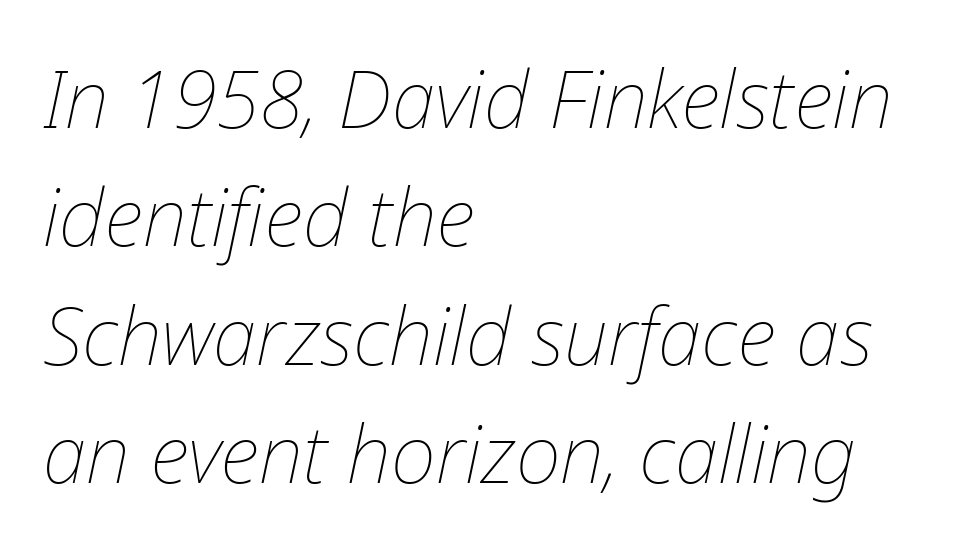
The image shows 79 px thin type, italic (leaning right); set left-aligned, normal line spacing (1.5x), normal letter spacing, not underlined; low stroke contrast and a medium x-height.
